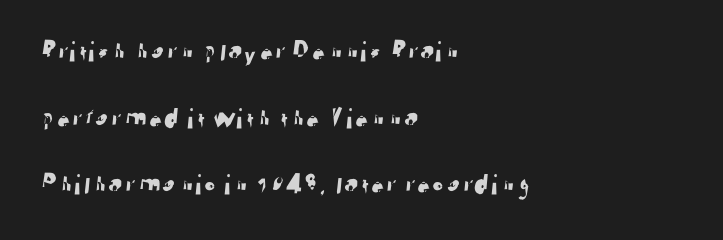
Nobody touched the tracking dial on this one. The strip under each line holds only bare page. To sum up the face: it is a sans, with no serifs. Do the characters align in a grid? No, the font is proportional. The leading is generous, giving the passage an open texture. Leftover space on each line is placed entirely after the last word.
